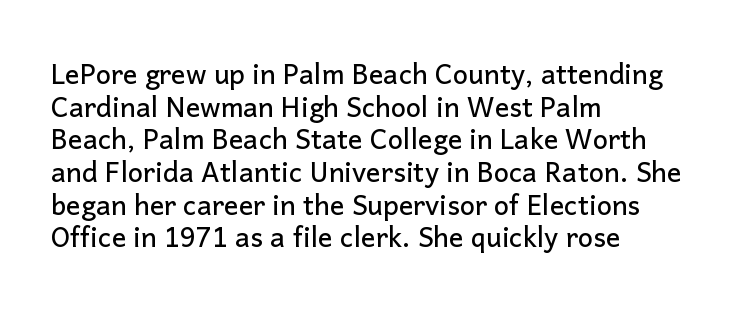
{"italic": "no", "underline": "no", "align": "left", "line_spacing_ratio": 1.21, "letter_spacing": "normal", "letter_spacing_em": 0.0, "glyph_px": 27}
